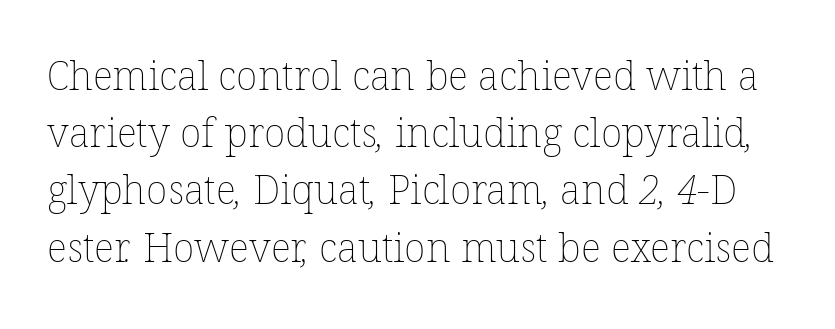
The image shows 40 px thin type; set normal line spacing (1.43x), normal letter spacing, not underlined; low stroke contrast and a medium x-height.
